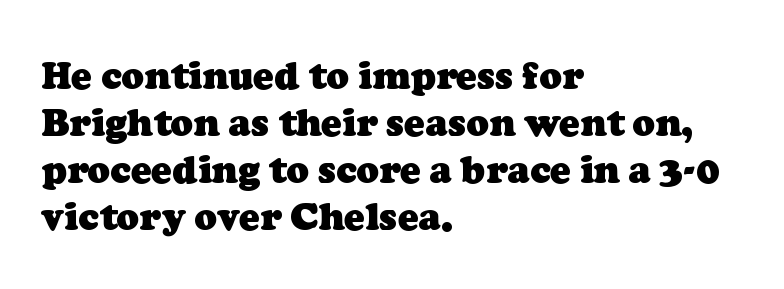
You could call the tracking neutral — neither tight nor loose. Descender tails drop into unmarked territory. The ragged edge is on the right, which tells us the setting is flush left. Observe the serifs anchoring each vertical stroke in this sample. Character widths vary here, with narrow letters taking less room than wide ones.
